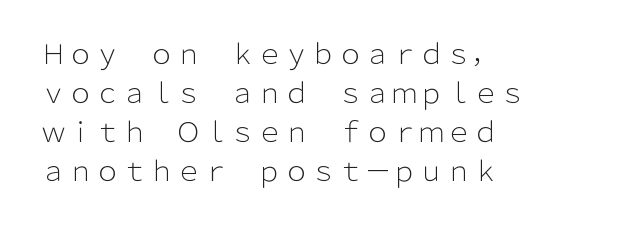
The image shows 27 px text type, upright; set left-aligned, normal line spacing (1.44x), normal letter spacing, not underlined.
